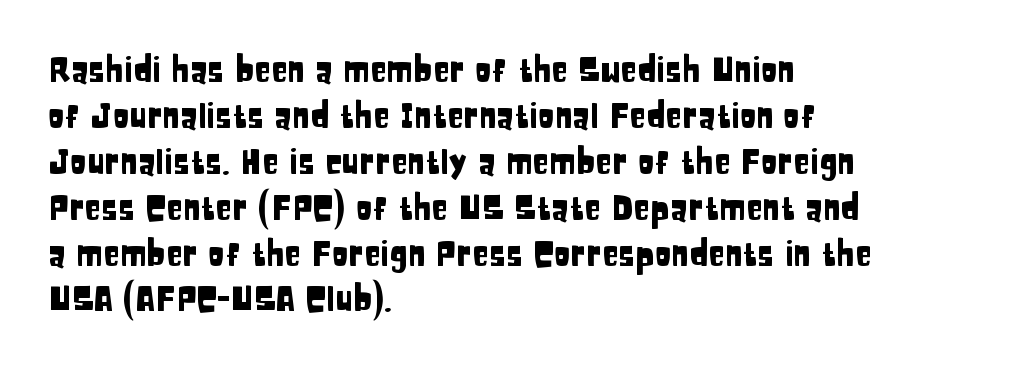
Q: Is the text italic (slanted)? A: No, it is upright.
Q: Is the typeface a serif or a sans-serif typeface? A: Sans-serif.
Q: Is the text underlined? A: No.
Q: How is the paragraph aligned? A: Left-aligned.
Q: Is the spacing between letters normal or unusually wide? A: Normal.
Q: Is the spacing between lines tight, normal or loose? A: Normal.
Q: Width (condensed, normal, or wide)? A: Condensed.
Q: Stroke contrast? A: Low.
Q: x-height? A: Large.
Q: Monospaced? A: No.
